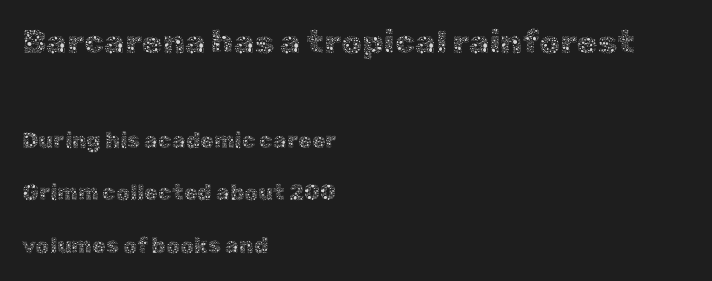
The text block is weighted toward the left margin, trailing off unevenly rightward. The emphasis by scale lands on block number one, above. Is the stroke heavy? The answer is a plain regular-or-lighter. Tracking here is standard; glyphs follow each other at the usual distance. Baseline-to-baseline distance is far greater than the letter height. Every stem runs plumb, perpendicular to the baseline.
